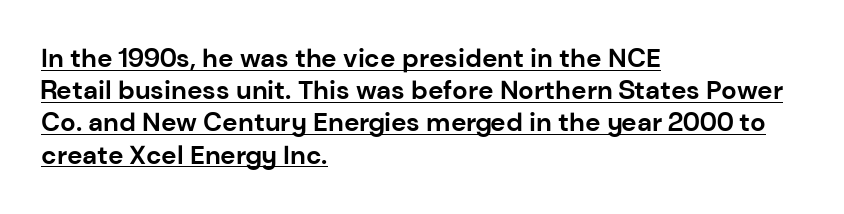
{"italic": "no", "bold": "yes", "underline": "yes", "align": "left", "line_spacing_ratio": 1.24, "letter_spacing": "normal", "letter_spacing_em": 0.0, "glyph_px": 26}
